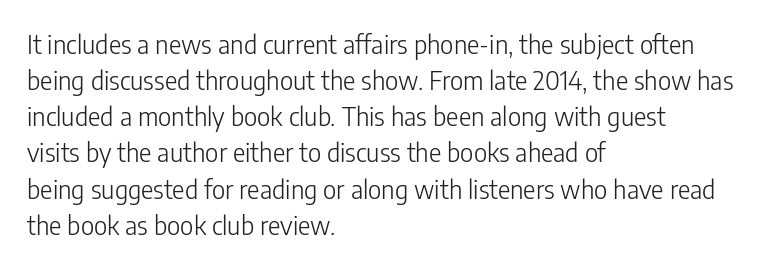
Teacher's note: observe the even left margin — that is flush-left alignment. Students, note that the glyphs here touch the page at normal intervals. Do the letters lean? They stand straight. Descenders hang freely into open space. Stem width sits at or under what a default text font uses.
